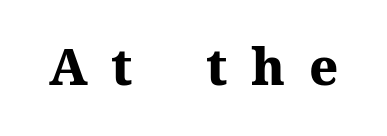
Q: Is the text bold? A: Yes.
Q: Is the text italic (slanted)? A: No, it is upright.
Q: Is the typeface a serif or a sans-serif typeface? A: Serif.
Q: Is the text underlined? A: No.
Q: Is the spacing between letters normal or unusually wide? A: Unusually wide.
Q: Width (condensed, normal, or wide)? A: Normal.
Q: Stroke contrast? A: Medium.
Q: x-height? A: Medium.
Q: Monospaced? A: No.
